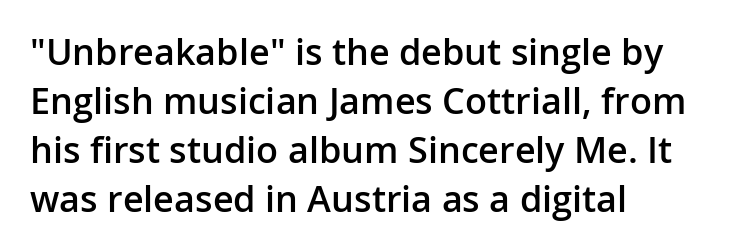
Every stem runs plumb, perpendicular to the baseline. The strip under each line holds only bare page. What weight is shown? A semibold, between regular and bold. Observe the absence of serifs on each vertical stroke in this sample. In terms of letterspacing, this is plain default setting. Rows of type keep a routine distance in the vertical direction.
